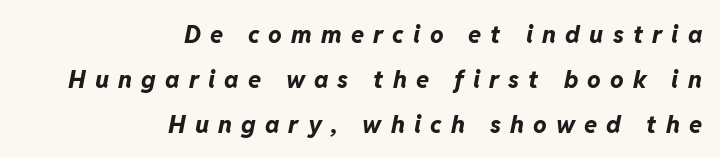
{"italic": "yes", "lean": "right", "slant_degrees": 11, "bold": "yes", "underline": "no", "align": "right", "line_spacing_ratio": 1.87, "letter_spacing": "wide", "letter_spacing_em": 0.38, "glyph_px": 24}
